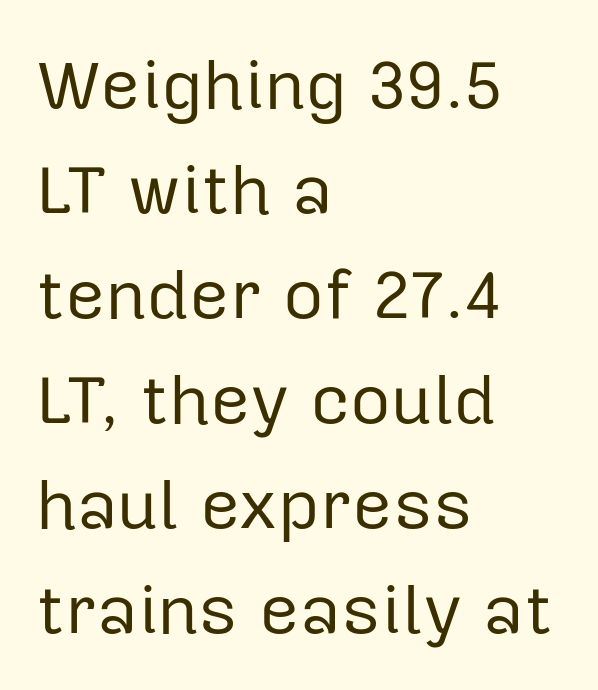
Honestly, there is no underline to notice here at all. Students, note that the glyphs here touch the page at normal intervals. Check where the strokes stop: nothing finishes them off — pure sans. Quick note: interline space is typical. The rendering uses natural spacing where letterforms have individual widths.
